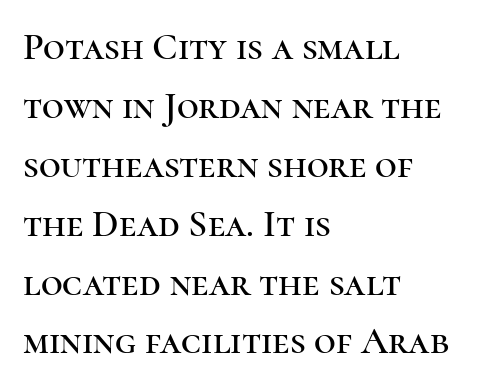
{"serif": "yes", "italic": "no", "width": "normal", "stroke_contrast": "high", "x_height": "medium", "monospaced": "no", "underline": "no", "align": "left", "line_spacing": "normal", "line_spacing_ratio": 1.55, "letter_spacing": "normal", "letter_spacing_em": 0.0, "glyph_px": 38}
